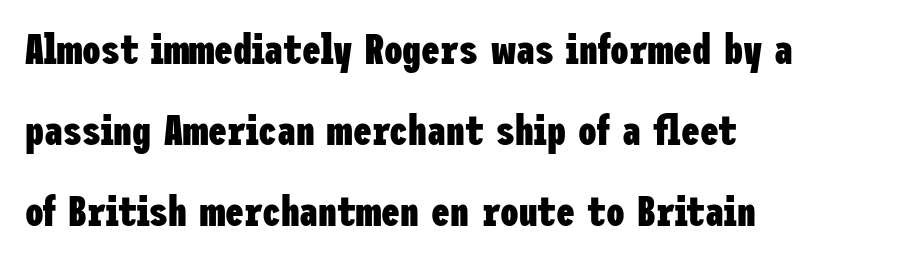
Chunky letters — that's bold for sure. Is there much room between lines? Yes — plenty of vertical air separates them. Notice how the stems are strictly vertical — no italics here. Honestly, the letter spacing is just normal — you wouldn't notice it.
